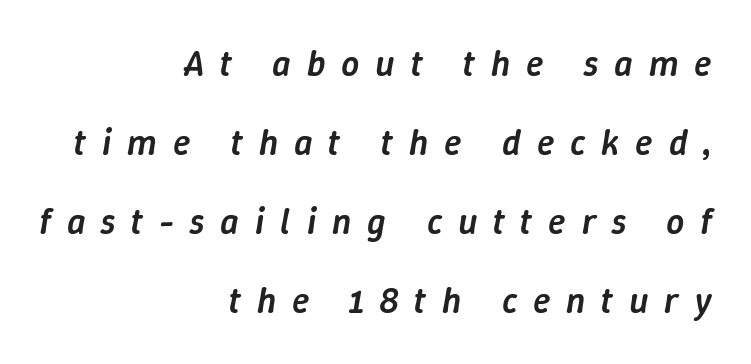
{"italic": "yes", "lean": "right", "slant_degrees": 9, "bold": "semi", "weight": "semibold", "width": "normal", "stroke_contrast": "low", "x_height": "medium", "monospaced": "no", "underline": "no", "align": "right", "line_spacing": "loose", "line_spacing_ratio": 2.19, "letter_spacing": "wide", "letter_spacing_em": 0.44, "glyph_px": 36}
